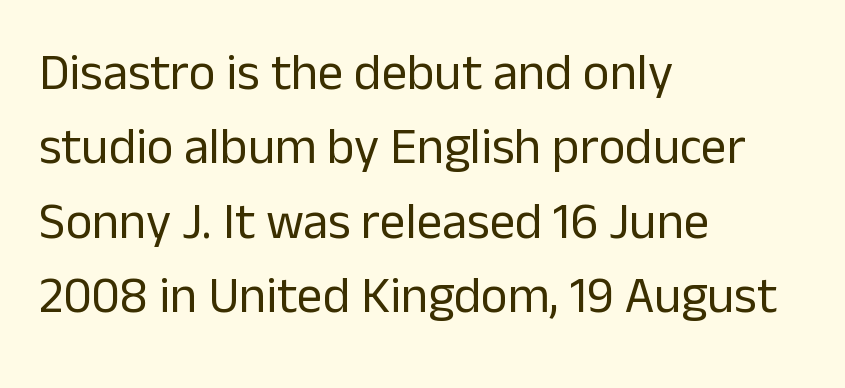
The image shows 51 px regular-weight sans-serif type, upright; set left-aligned, normal line spacing (1.46x), normal letter spacing, not underlined; low stroke contrast and a medium x-height.
